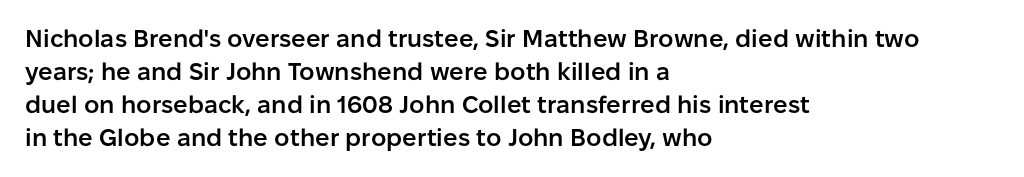
The image shows 24 px text type, upright; set left-aligned, normal line spacing (1.38x), normal letter spacing, not underlined.
